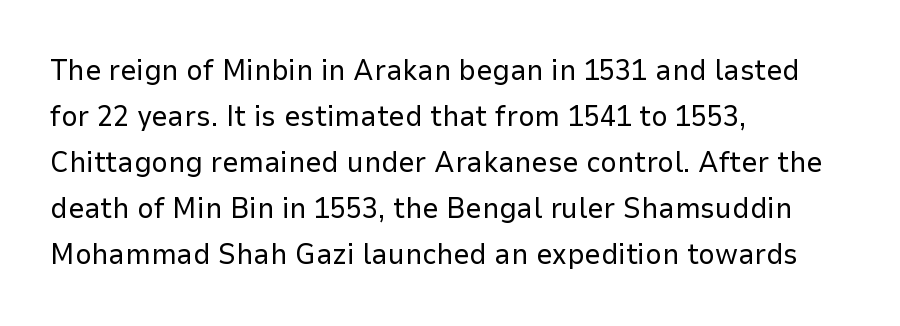
{"serif": "no", "italic": "no", "bold": "no", "weight": "regular", "width": "normal", "stroke_contrast": "low", "x_height": "medium", "monospaced": "no", "underline": "no", "align": "left", "line_spacing": "normal", "line_spacing_ratio": 1.59, "letter_spacing": "normal", "letter_spacing_em": 0.0, "glyph_px": 29}
